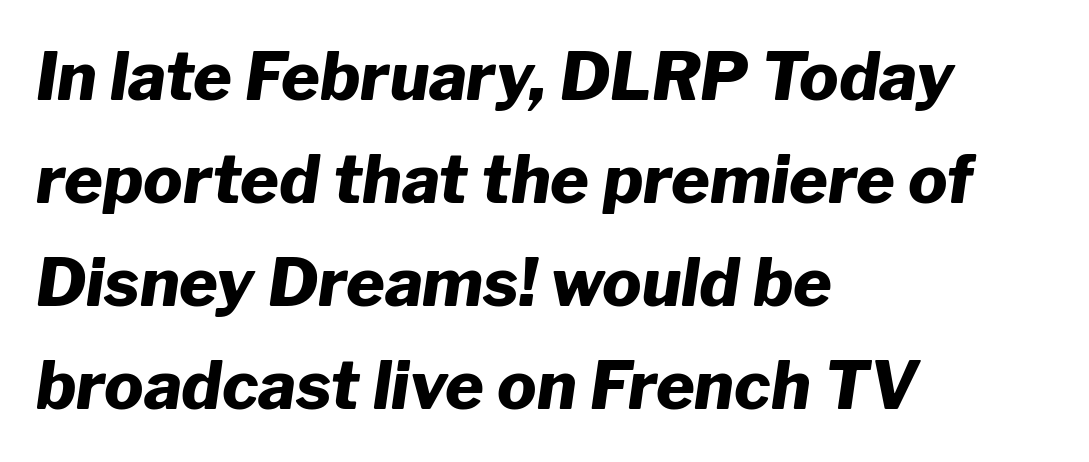
The image shows 66 px heavy type, italic (leaning right); set left-aligned, normal line spacing (1.56x), normal letter spacing, not underlined; low stroke contrast and a medium x-height.
